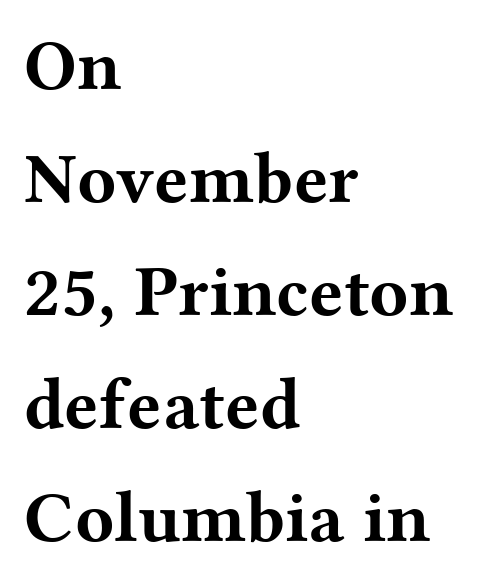
Is there any slant? The stems are plumb. The rendering anchors every line to the left-hand side. The string is rendered with underlining switched off. The rendering uses a moderate line-height, typical for paragraphs. Spacing verdict: proportional, widths tailored to each character.
